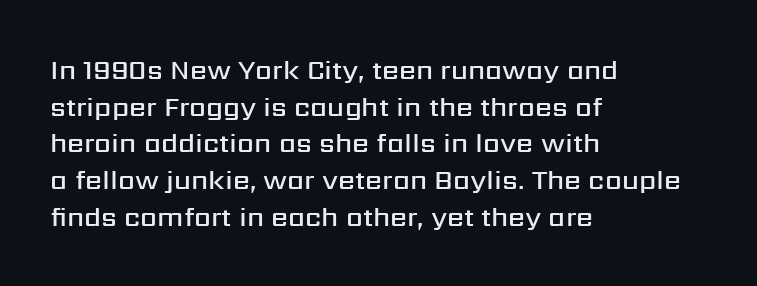
The image shows 27 px text type, upright; set left-aligned, normal line spacing (1.36x), normal letter spacing, not underlined.
